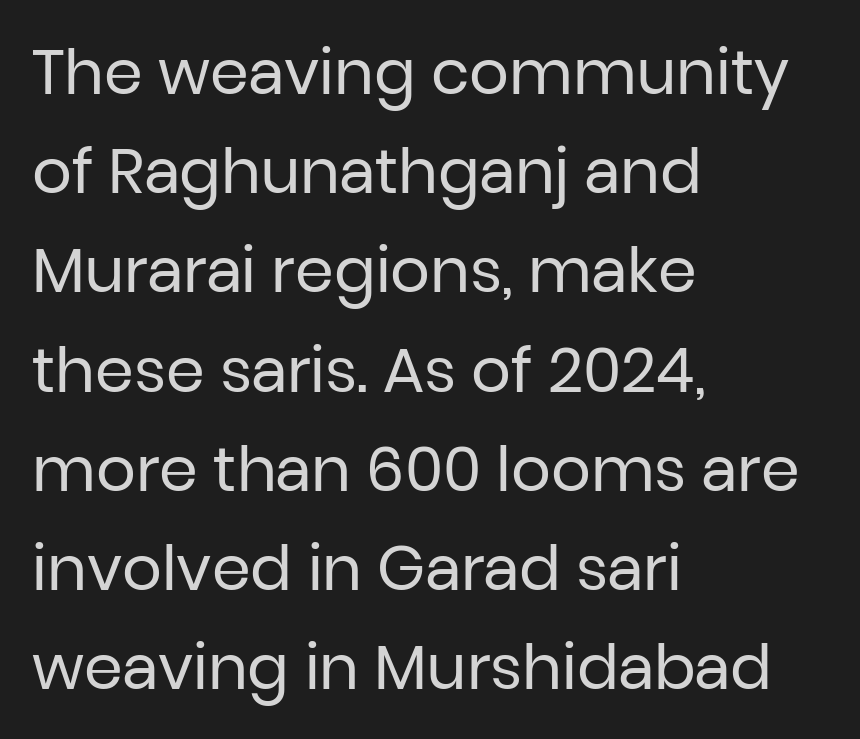
{"serif": "no", "italic": "no", "bold": "no", "weight": "regular", "width": "normal", "stroke_contrast": "low", "x_height": "medium", "monospaced": "no", "underline": "no", "align": "left", "line_spacing": "normal", "line_spacing_ratio": 1.6, "letter_spacing": "normal", "letter_spacing_em": 0.0, "glyph_px": 62}
